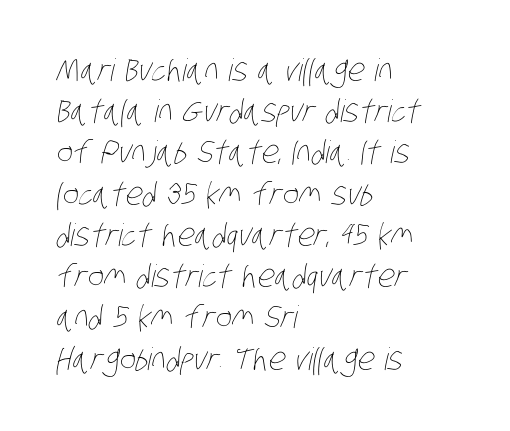
Bare-footed words on every line. Weight class: somewhere from thin through regular. Horizontal bands of white between lines are of average thickness. The passage shown is typed in a proportional face where columns would drift.
